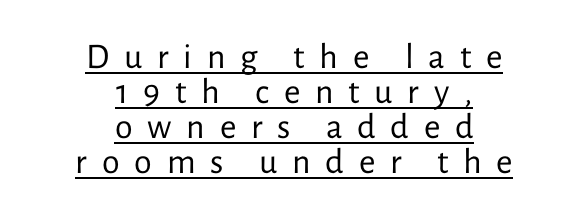
The image shows 36 px regular-weight sans-serif type, upright; set centered, tight line spacing (0.97x), unusually wide letter spacing (+0.41 em), underlined; low stroke contrast and a medium x-height.
